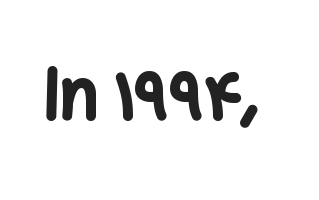
Q: Is the text bold? A: Yes.
Q: Is the text italic (slanted)? A: No, it is upright.
Q: Is the typeface a serif or a sans-serif typeface? A: Sans-serif.
Q: Is the text underlined? A: No.
Q: Is the spacing between letters normal or unusually wide? A: Normal.
Q: Width (condensed, normal, or wide)? A: Normal.
Q: Stroke contrast? A: Low.
Q: x-height? A: Medium.
Q: Monospaced? A: No.
